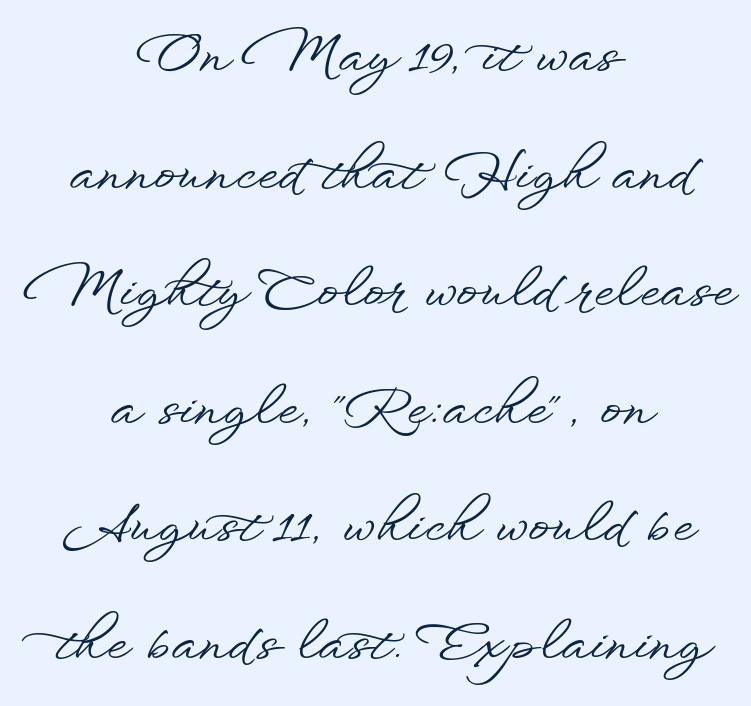
The image shows 52 px wide sans-serif type; set centered, loose line spacing (2.26x), normal letter spacing, not underlined; low stroke contrast and a small x-height.
